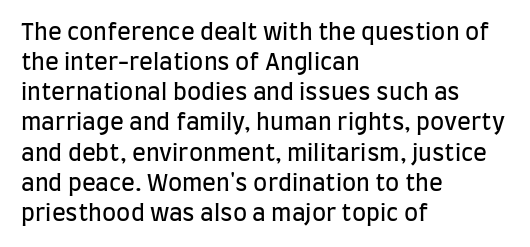
Q: Is the text bold? A: No.
Q: Is the text italic (slanted)? A: No, it is upright.
Q: Is the text underlined? A: No.
Q: How is the paragraph aligned? A: Left-aligned.
Q: Is the spacing between letters normal or unusually wide? A: Normal.
Q: Is the spacing between lines tight, normal or loose? A: Normal.
